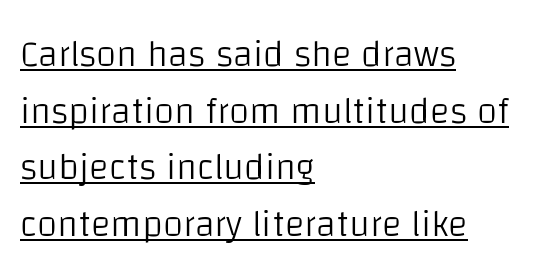
Compared with a centered layout, this one pins lines to the left instead. This rendering employs a face without finishing strokes, i.e., a sans-serif. The passage shown stacks its lines at a standard gap. Like a heading marked for emphasis, these lines bear an underscore. You can tell it's not italic because the verticals are truly vertical.
